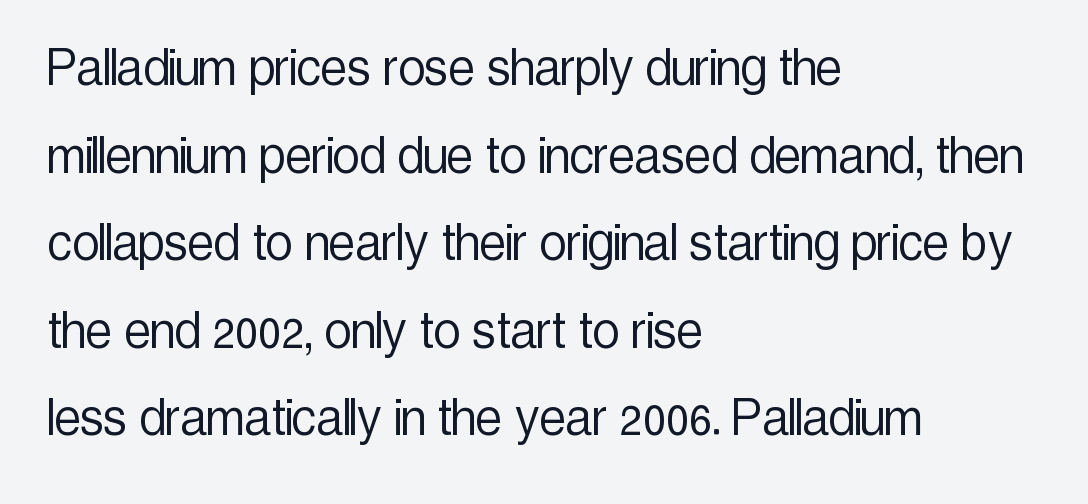
The image shows 60 px light, condensed sans-serif type, upright; set left-aligned, normal line spacing (1.46x), normal letter spacing, not underlined; a medium x-height.
